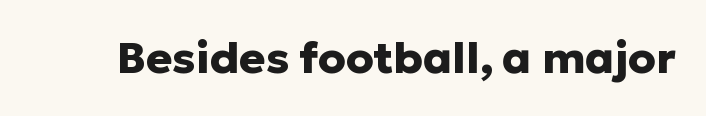
Q: Is the text bold? A: Yes.
Q: Is the text italic (slanted)? A: No, it is upright.
Q: Is the typeface a serif or a sans-serif typeface? A: Sans-serif.
Q: Is the text underlined? A: No.
Q: Is the spacing between letters normal or unusually wide? A: Normal.
Q: Width (condensed, normal, or wide)? A: Normal.
Q: Stroke contrast? A: Low.
Q: x-height? A: Medium.
Q: Monospaced? A: No.
